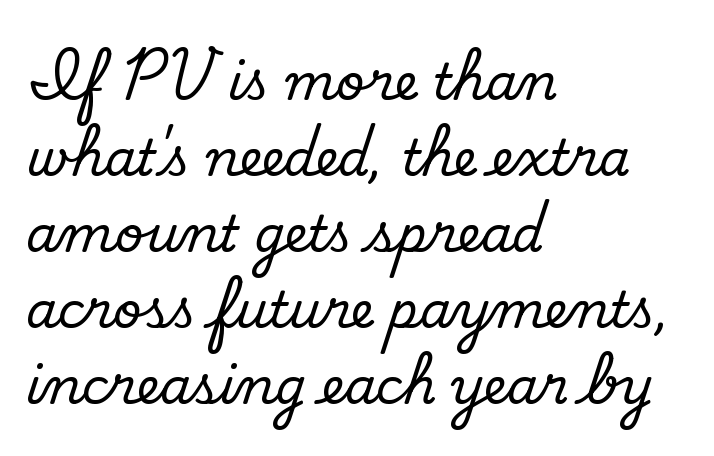
The image shows 50 px regular-weight sans-serif type; set left-aligned, normal line spacing (1.52x), normal letter spacing, not underlined; low stroke contrast and a small x-height.
